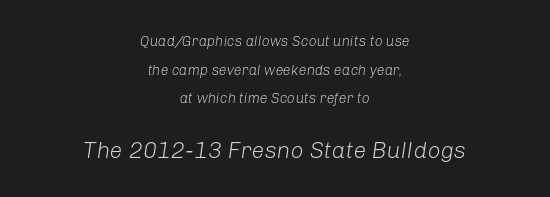
{"italic": "yes", "lean": "right", "slant_degrees": 8, "bold": "no", "underline": "no", "align": "center", "line_spacing": "loose", "line_spacing_ratio": 2.04, "letter_spacing": "normal", "letter_spacing_em": 0.0, "larger_block": "second", "size_ratio": 1.64, "glyph_px": 23}
